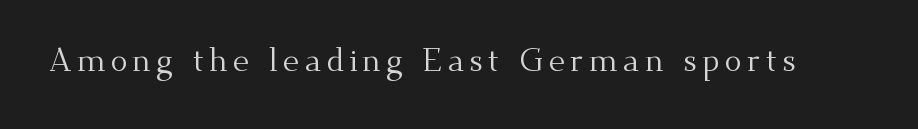
The image shows 32 px regular-weight serif type, upright; set not underlined; medium stroke contrast and a small x-height.
